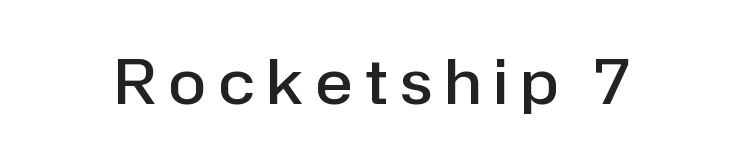
How are the letters spaced? Widely, with obvious added tracking. Character widths vary here, with narrow letters taking less room than wide ones. Vertical strokes here are truly vertical. Anything drawn beneath the words? Only blank space. The typeface chosen for these lines omits serifs.
